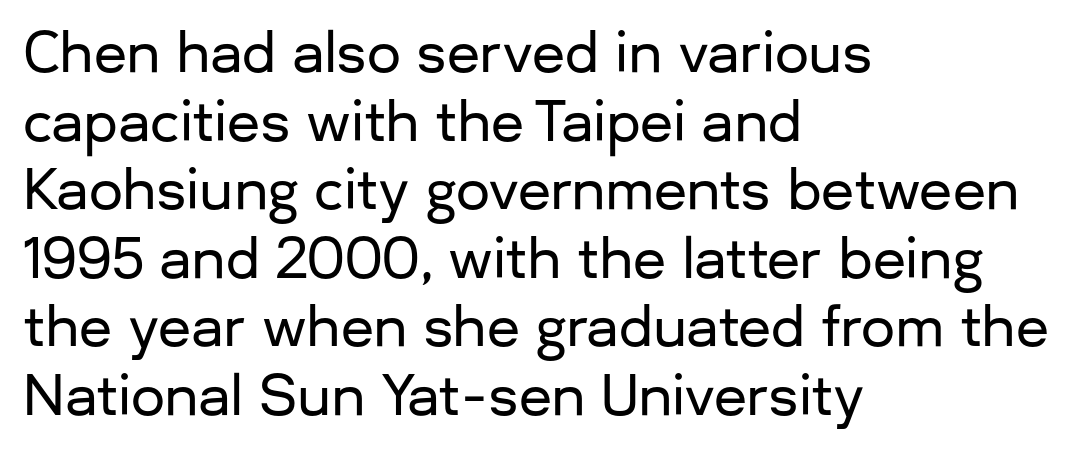
Q: Is the text italic (slanted)? A: No, it is upright.
Q: Is the typeface a serif or a sans-serif typeface? A: Sans-serif.
Q: Is the text underlined? A: No.
Q: How is the paragraph aligned? A: Left-aligned.
Q: Is the spacing between letters normal or unusually wide? A: Normal.
Q: Is the spacing between lines tight, normal or loose? A: Normal.
Q: Width (condensed, normal, or wide)? A: Normal.
Q: Stroke contrast? A: Low.
Q: x-height? A: Medium.
Q: Monospaced? A: No.
